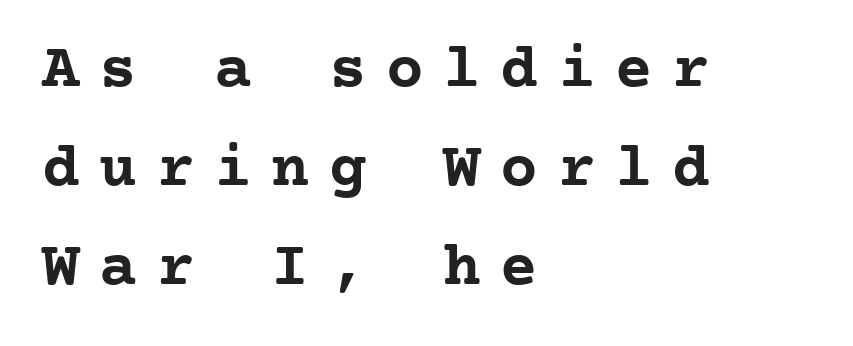
{"serif": "yes", "italic": "no", "bold": "yes", "weight": "semibold", "width": "normal", "stroke_contrast": "low", "x_height": "medium", "monospaced": "yes", "underline": "no", "align": "left", "line_spacing": "normal", "line_spacing_ratio": 1.57, "letter_spacing": "wide", "letter_spacing_em": 0.31, "glyph_px": 63}
